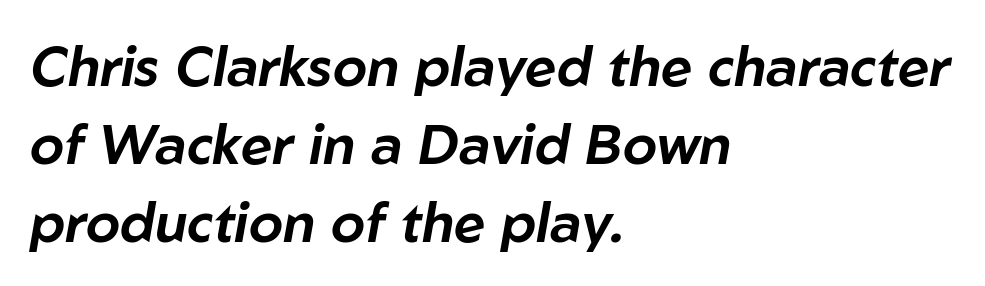
The image shows 55 px text type, italic (leaning right); set left-aligned, normal line spacing (1.42x), normal letter spacing, not underlined; low stroke contrast and a medium x-height.
